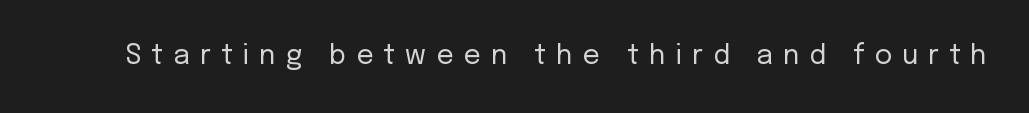
Q: Is the text bold? A: No.
Q: Is the text italic (slanted)? A: No, it is upright.
Q: Is the text underlined? A: No.
Q: Is the spacing between letters normal or unusually wide? A: Unusually wide.
